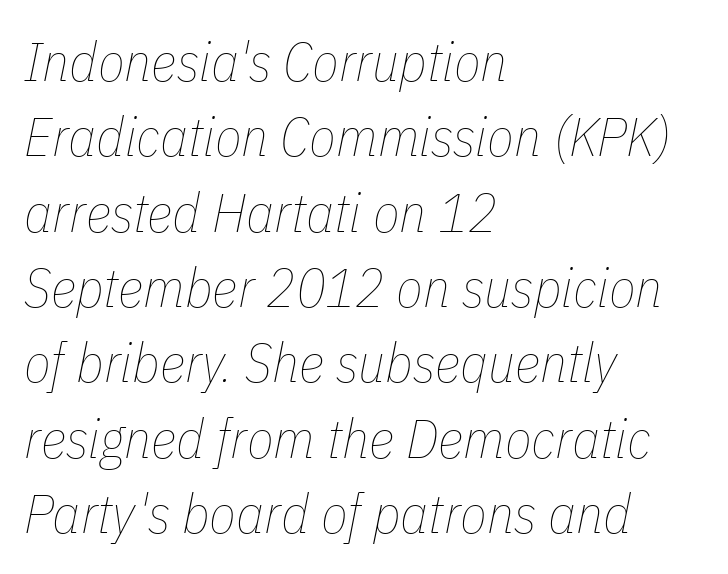
{"italic": "yes", "lean": "right", "slant_degrees": 11, "bold": "no", "weight": "thin", "width": "condensed", "stroke_contrast": "low", "x_height": "medium", "monospaced": "no", "underline": "no", "align": "left", "line_spacing": "normal", "line_spacing_ratio": 1.37, "letter_spacing": "normal", "letter_spacing_em": 0.0, "glyph_px": 55}
